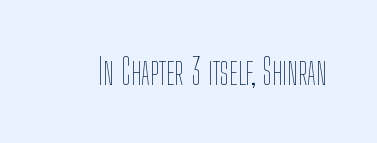
Heaviness? Minimal to ordinary, like unemphasized prose. The baseline area is clear. The rendering uses natural spacing where letterforms have individual widths. Default kerning and tracking; the words read as compact shapes. A roman cut, with each character standing at attention.
